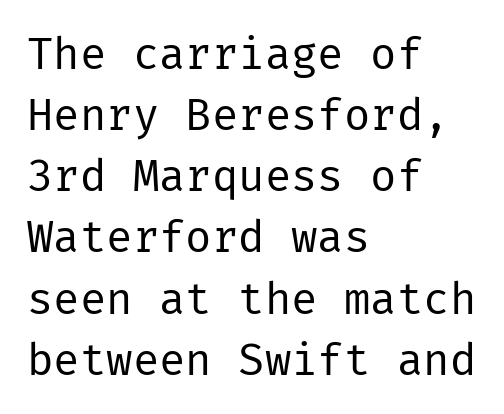
The image shows 44 px regular-weight sans-serif type, upright; set left-aligned, normal line spacing (1.39x), normal letter spacing, not underlined; low stroke contrast and a medium x-height.
